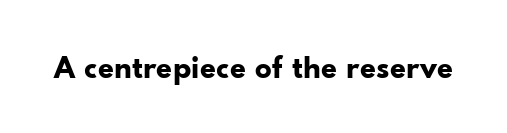
Q: Is the text bold? A: Yes.
Q: Is the text italic (slanted)? A: No, it is upright.
Q: Is the typeface a serif or a sans-serif typeface? A: Sans-serif.
Q: Is the text underlined? A: No.
Q: Is the spacing between letters normal or unusually wide? A: Normal.
Q: Width (condensed, normal, or wide)? A: Normal.
Q: Stroke contrast? A: Low.
Q: x-height? A: Small.
Q: Monospaced? A: No.
